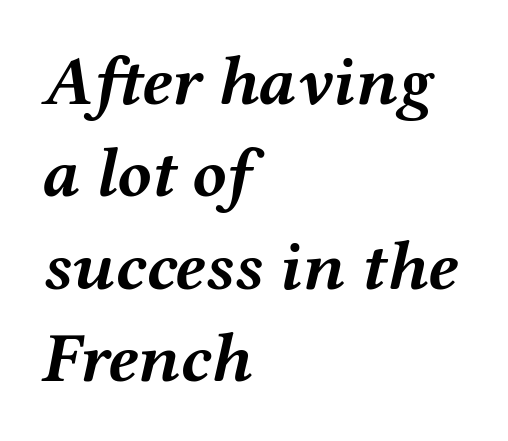
The sample has been set heavy, in full bold. The passage shown is typed in a proportional face where columns would drift. Default kerning and tracking; the words read as compact shapes. Leading matches the norm, producing a regular column. Posture: slanted.
